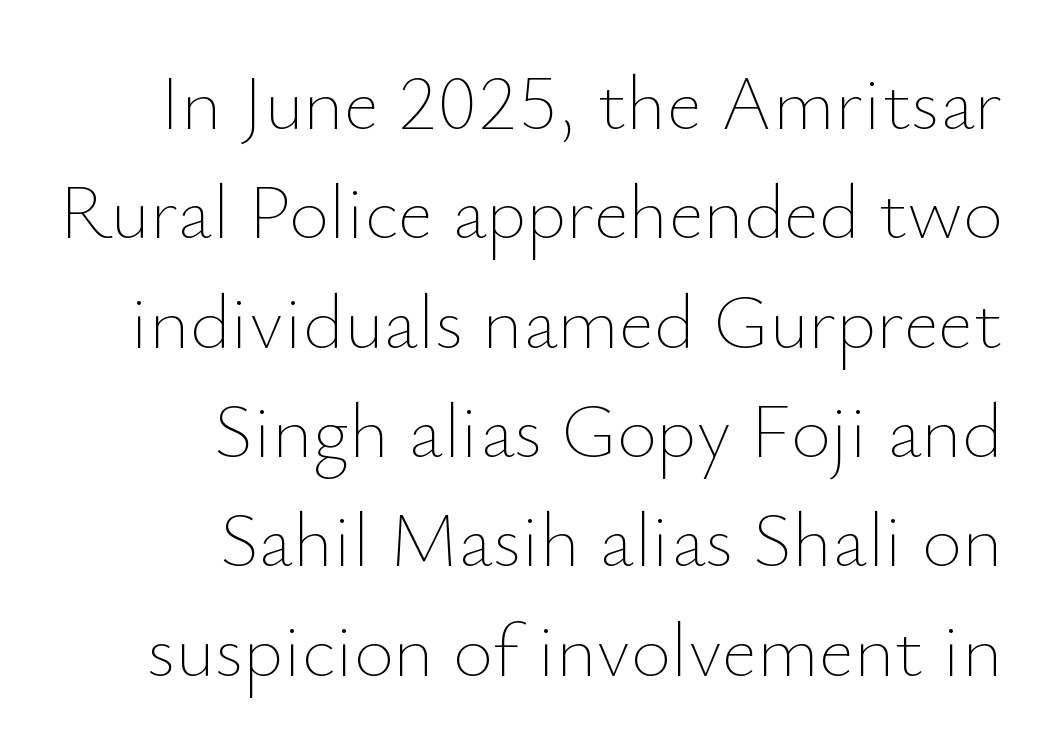
The image shows 77 px thin type, upright; set right-aligned, normal line spacing (1.42x), normal letter spacing, not underlined; low stroke contrast and a small x-height.
